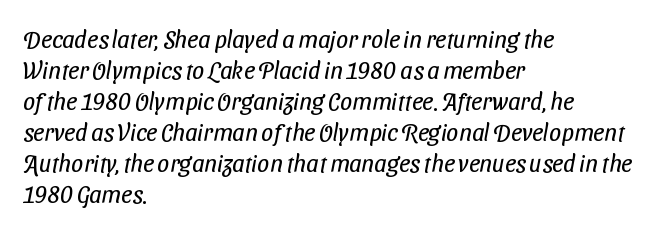
{"bold": "no", "underline": "no", "align": "left", "line_spacing": "normal", "line_spacing_ratio": 1.29, "letter_spacing": "normal", "letter_spacing_em": 0.0, "glyph_px": 24}
